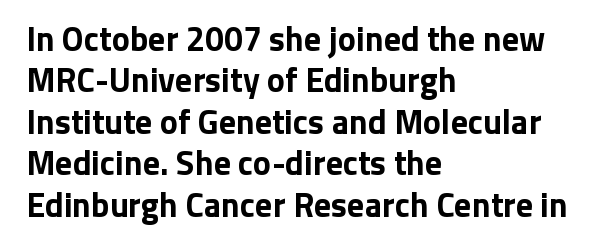
The lines are quadded left. It's the straight-up-and-down kind of type. Standard letterfit; no display-style spreading of the glyphs. On the weight axis this lands at bold, roughly 700. The letters advance in unequal steps, a hallmark of proportional type. Rule under the text: the space is simply empty.
